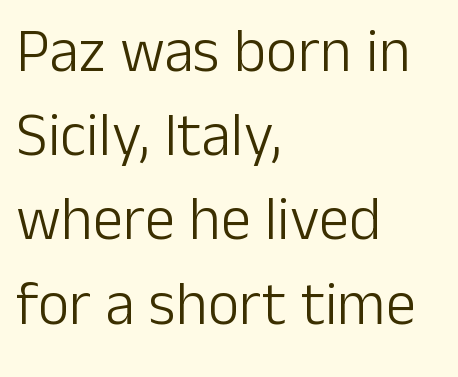
The image shows 61 px light sans-serif type, upright; set left-aligned, normal line spacing (1.38x), normal letter spacing, not underlined; low stroke contrast and a medium x-height.
